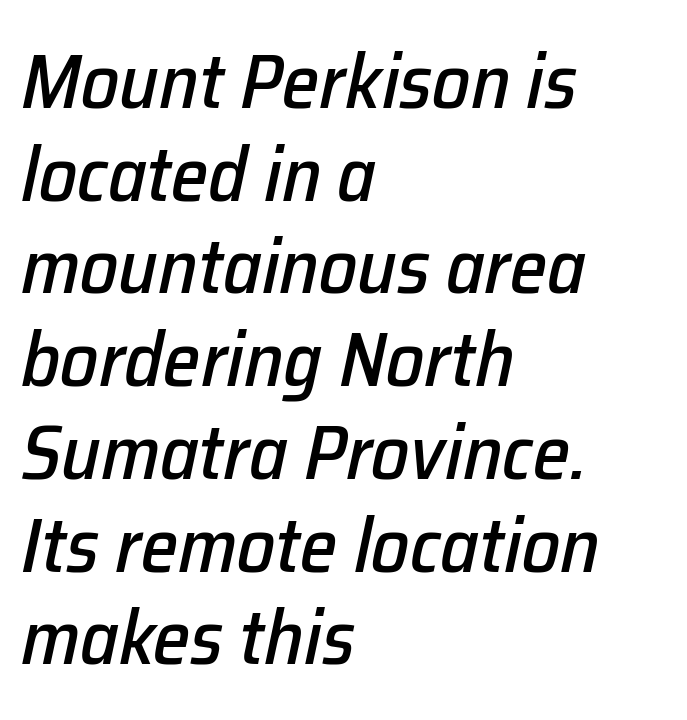
The image shows 76 px text type, italic (leaning right); set left-aligned, line spacing 1.22x, normal letter spacing, not underlined; low stroke contrast and a medium x-height.
